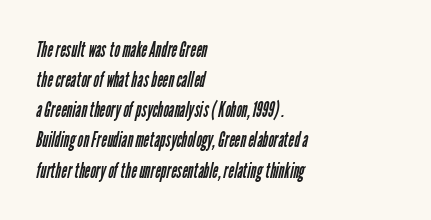
{"bold": "no", "underline": "no", "align": "left", "line_spacing": "normal", "line_spacing_ratio": 1.37, "letter_spacing": "normal", "letter_spacing_em": 0.0, "glyph_px": 22}
